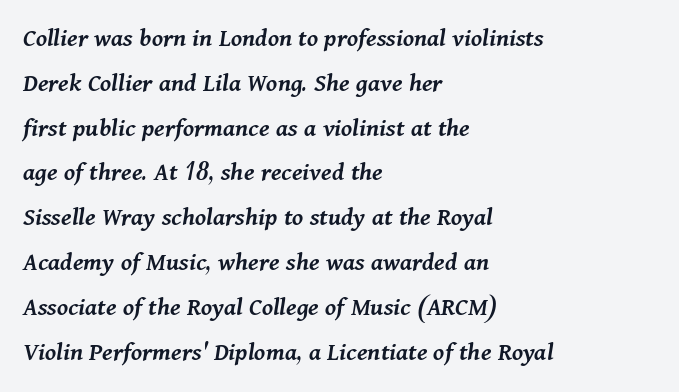
A fair bit of extra ink — the face is semibold, not bold. The designer left line spacing at the default. The gap between lines stays unmarked. You can tell it's italic because the verticals aren't actually vertical. Does the copy run flush right? No — it runs flush left. Spacing between characters is what you'd get straight out of the box.
